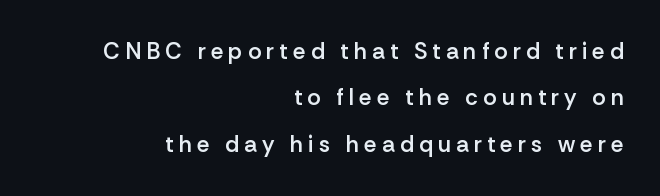
The image shows 23 px text type, upright; set right-aligned, loose line spacing (2.02x), unusually wide letter spacing (+0.22 em), not underlined.
